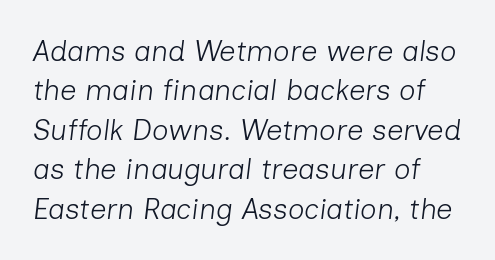
Q: Is the text bold? A: No.
Q: Is the text italic (slanted)? A: Yes, it leans right by about 7 degrees.
Q: Is the text underlined? A: No.
Q: Is the spacing between letters normal or unusually wide? A: Normal.
Q: Is the spacing between lines tight, normal or loose? A: Normal.
Q: Width (condensed, normal, or wide)? A: Normal.
Q: Stroke contrast? A: Low.
Q: x-height? A: Medium.
Q: Monospaced? A: No.
